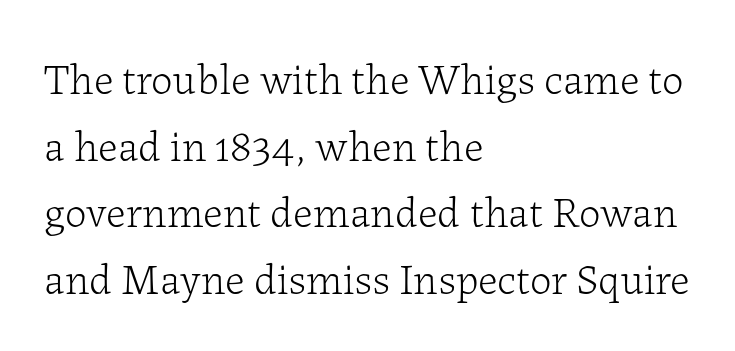
The image shows 43 px light serif type, upright; set left-aligned, normal line spacing (1.55x), normal letter spacing, not underlined; low stroke contrast and a medium x-height.
